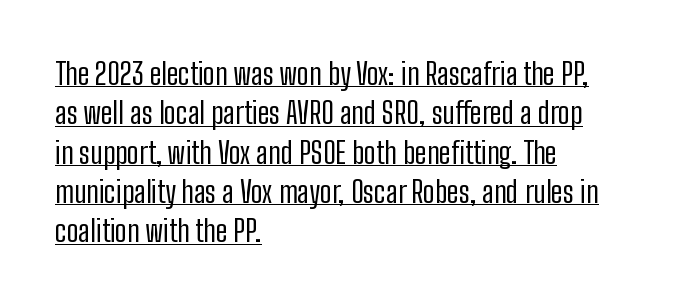
Nope, not italic — everything's standing straight. Layout note: lines flush left. Is there much room between lines? A standard amount, neither cramped nor airy. No feet cap the strokes, marking this as sans-serif type. Each letter keeps its own natural width here, so spacing adapts to shape. These glyphs show unthickened strokes, regular width or finer.
